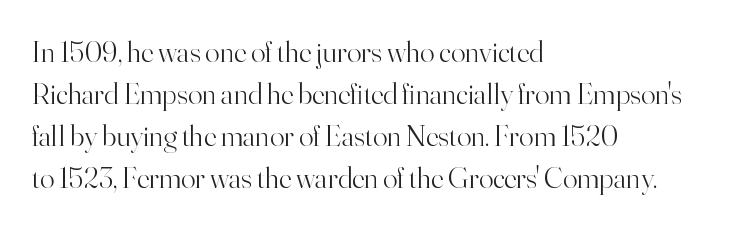
The image shows 30 px light serif type, upright; set left-aligned, normal line spacing (1.4x), normal letter spacing, not underlined; high stroke contrast and a small x-height.
